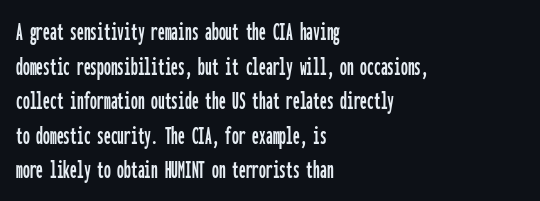
The image shows 27 px text type, upright; set left-aligned, normal line spacing (1.28x), normal letter spacing, not underlined.
